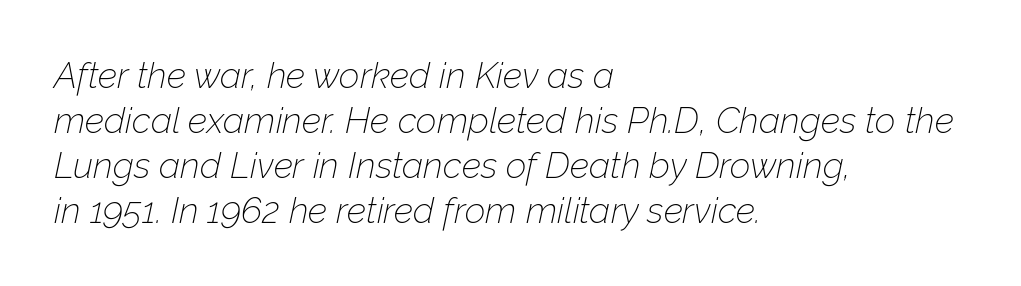
The image shows 36 px thin type, italic (leaning right); set left-aligned, normal line spacing (1.25x), normal letter spacing, not underlined; low stroke contrast and a medium x-height.
